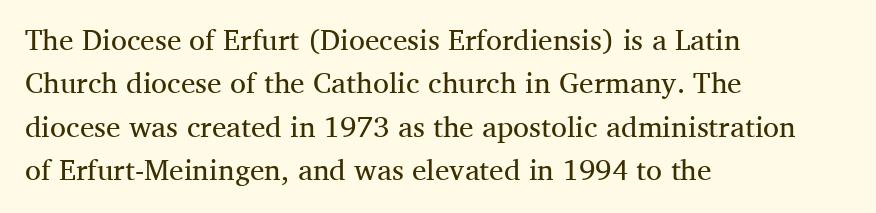
The image shows 29 px regular-weight serif type, upright; set left-aligned, normal line spacing (1.5x), normal letter spacing, not underlined; medium stroke contrast and a medium x-height.
